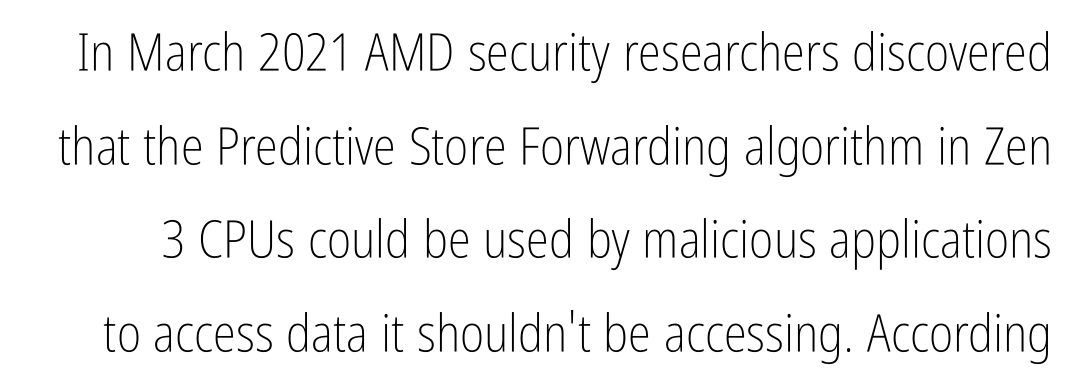
The image shows 52 px light, condensed sans-serif type, upright; set line spacing 1.8x, normal letter spacing, not underlined; low stroke contrast and a medium x-height.
